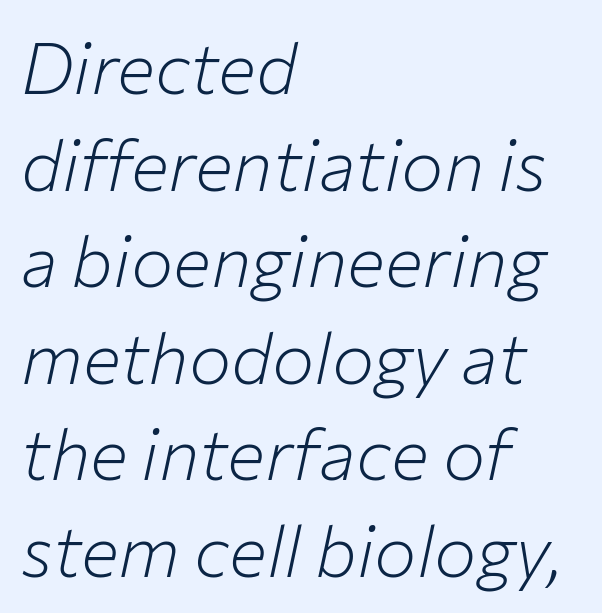
The image shows 71 px light type, italic (leaning right); set left-aligned, normal line spacing (1.36x), normal letter spacing, not underlined; low stroke contrast and a medium x-height.
